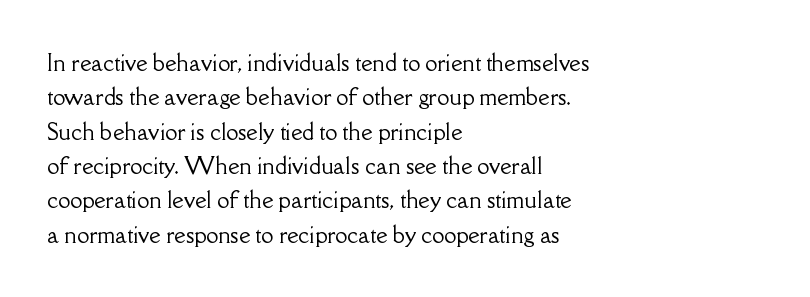
{"italic": "no", "underline": "no", "align": "left", "line_spacing": "normal", "line_spacing_ratio": 1.56, "letter_spacing": "normal", "letter_spacing_em": 0.0, "glyph_px": 22}
